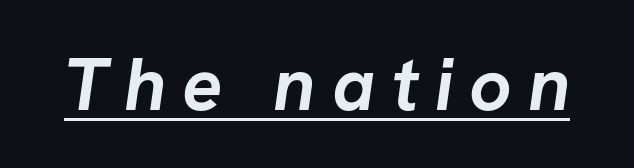
This sample uses expanded letter spacing, leaving extra air between glyphs. Is this a fixed-width face? No — the glyphs have proportional, varying widths. Heft: maximum for text — a bold. Letterform terminals end flat and unadorned throughout the passage. The specimen includes a rule beneath the text block's lines.
